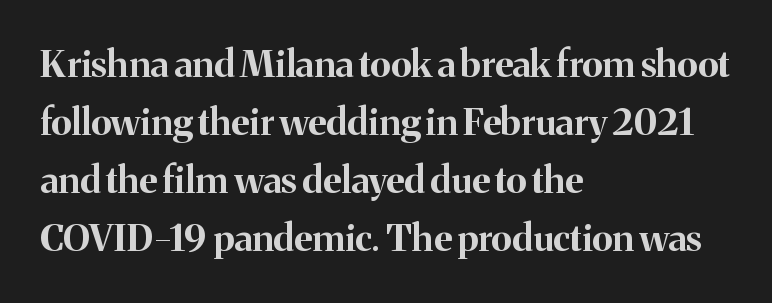
The image shows 37 px bold serif type, upright; set left-aligned, normal line spacing (1.57x), normal letter spacing, not underlined; medium stroke contrast and a medium x-height.
